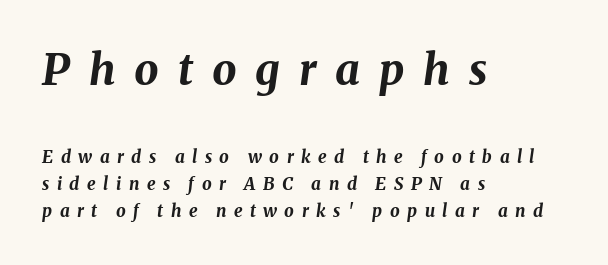
Q: Is the text bold? A: Yes.
Q: Is the text italic (slanted)? A: Yes, it leans right by about 8 degrees.
Q: Is the text underlined? A: No.
Q: How is the paragraph aligned? A: Left-aligned.
Q: Is the spacing between letters normal or unusually wide? A: Unusually wide.
Q: Is the spacing between lines tight, normal or loose? A: Normal.
Q: Which block of text is set in a larger size, the first (top) or the second (bottom)? A: The first (top) one.
Q: Width (condensed, normal, or wide)? A: Normal.
Q: Stroke contrast? A: Medium.
Q: x-height? A: Medium.
Q: Monospaced? A: No.
